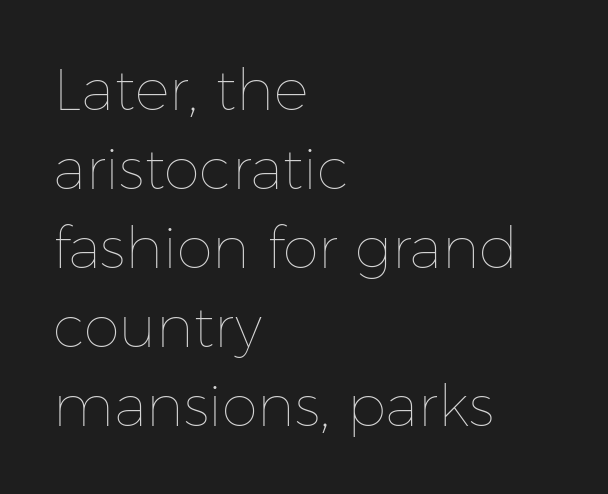
Q: Is the text bold? A: No.
Q: Is the text italic (slanted)? A: No, it is upright.
Q: Is the text underlined? A: No.
Q: How is the paragraph aligned? A: Left-aligned.
Q: Is the spacing between letters normal or unusually wide? A: Normal.
Q: Is the spacing between lines tight, normal or loose? A: Normal.
Q: Width (condensed, normal, or wide)? A: Normal.
Q: Stroke contrast? A: Low.
Q: x-height? A: Medium.
Q: Monospaced? A: No.
